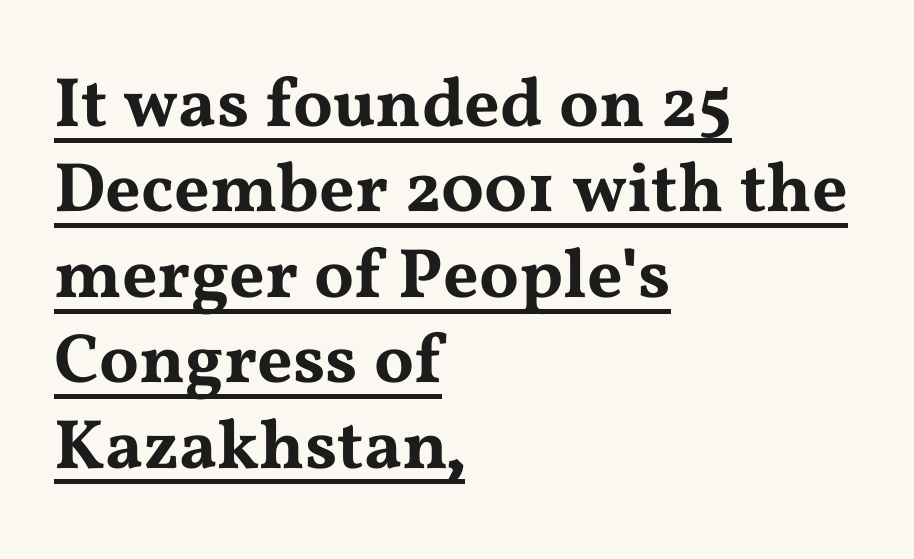
Q: Is the text italic (slanted)? A: No, it is upright.
Q: Is the typeface a serif or a sans-serif typeface? A: Serif.
Q: Is the text underlined? A: Yes.
Q: How is the paragraph aligned? A: Left-aligned.
Q: Is the spacing between letters normal or unusually wide? A: Normal.
Q: Width (condensed, normal, or wide)? A: Wide.
Q: Stroke contrast? A: Medium.
Q: x-height? A: Medium.
Q: Monospaced? A: No.
